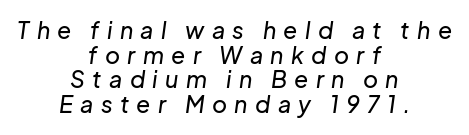
{"italic": "yes", "lean": "right", "slant_degrees": 8, "underline": "no", "align": "center", "line_spacing": "tight", "line_spacing_ratio": 1.07, "letter_spacing": "wide", "letter_spacing_em": 0.32, "glyph_px": 23}
